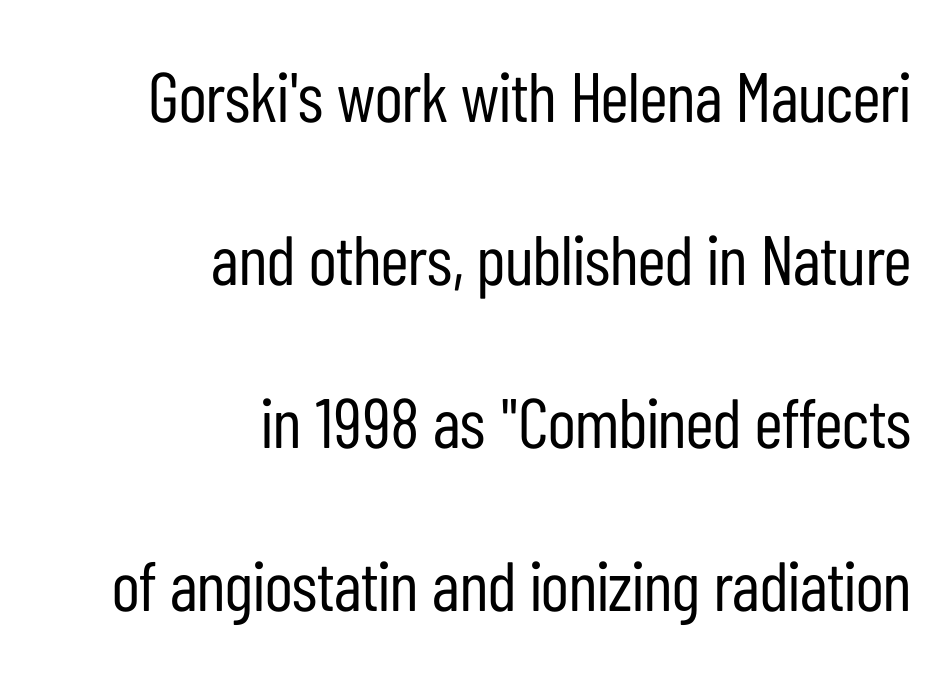
The image shows 70 px regular-weight, condensed sans-serif type, upright; set right-aligned, loose line spacing (2.33x), normal letter spacing, not underlined; low stroke contrast and a medium x-height.
